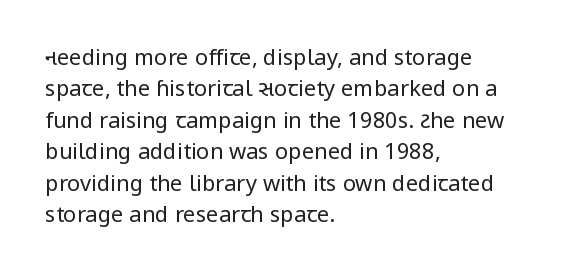
Q: Is the text bold? A: No.
Q: Is the text italic (slanted)? A: No, it is upright.
Q: Is the text underlined? A: No.
Q: How is the paragraph aligned? A: Left-aligned.
Q: Is the spacing between letters normal or unusually wide? A: Normal.
Q: Is the spacing between lines tight, normal or loose? A: Normal.
